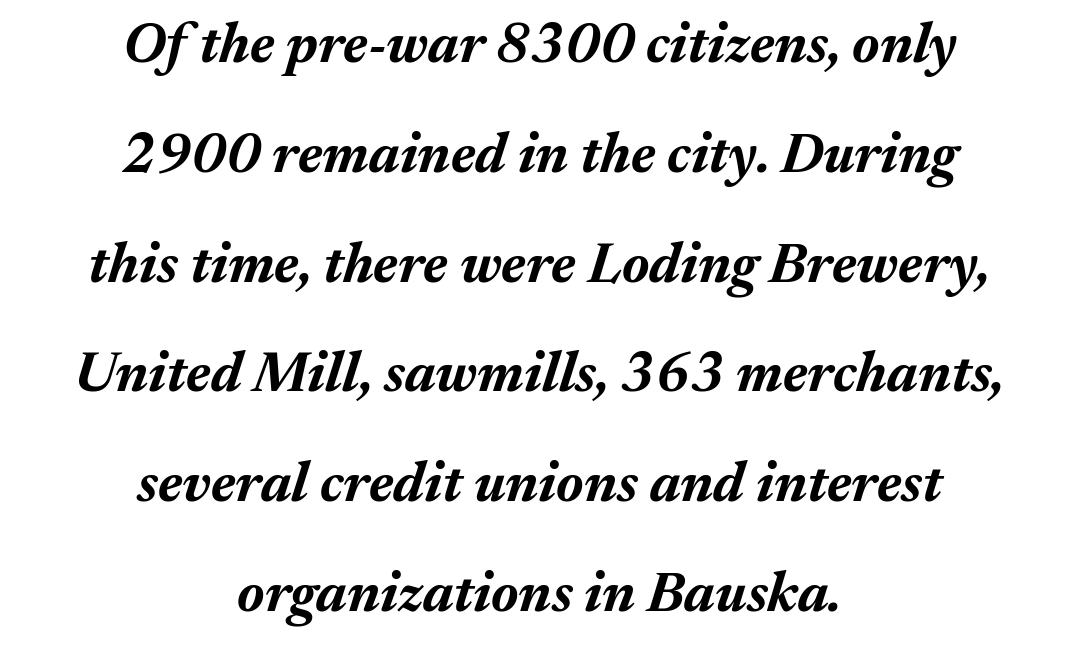
{"italic": "yes", "lean": "right", "slant_degrees": 17, "bold": "yes", "weight": "bold", "width": "normal", "stroke_contrast": "medium", "x_height": "medium", "monospaced": "no", "underline": "no", "align": "center", "line_spacing": "loose", "line_spacing_ratio": 1.96, "letter_spacing": "normal", "letter_spacing_em": 0.0, "glyph_px": 56}
